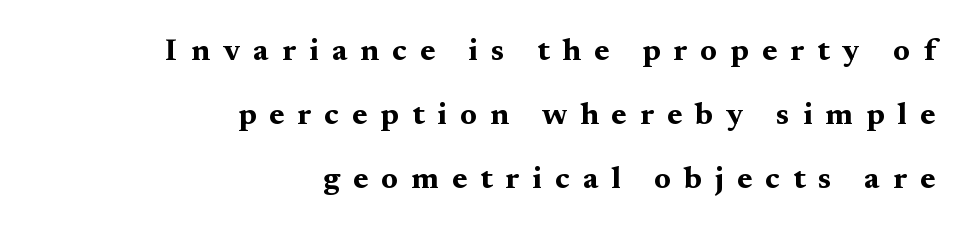
Q: Is the text bold? A: Yes.
Q: Is the text italic (slanted)? A: No, it is upright.
Q: Is the typeface a serif or a sans-serif typeface? A: Serif.
Q: Is the text underlined? A: No.
Q: How is the paragraph aligned? A: Right-aligned.
Q: Is the spacing between letters normal or unusually wide? A: Unusually wide.
Q: Is the spacing between lines tight, normal or loose? A: Loose.
Q: Width (condensed, normal, or wide)? A: Wide.
Q: Stroke contrast? A: Medium.
Q: x-height? A: Medium.
Q: Monospaced? A: No.
